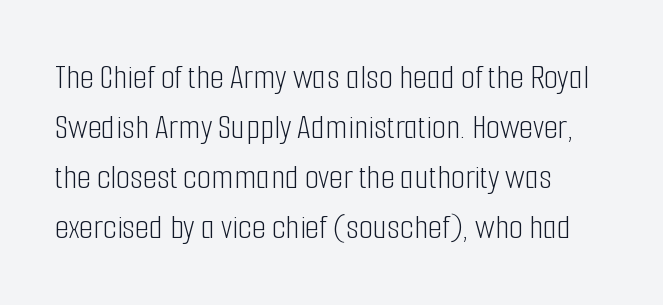
The image shows 36 px light, condensed sans-serif type, upright; set left-aligned, normal line spacing (1.39x), normal letter spacing, not underlined; low stroke contrast and a medium x-height.
